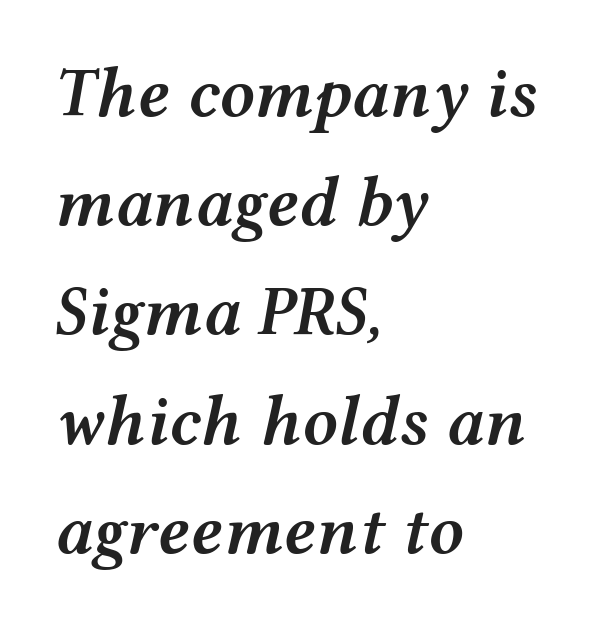
Q: Is the text bold? A: Semi-bold.
Q: Is the text italic (slanted)? A: Yes, it leans right by about 12 degrees.
Q: Is the text underlined? A: No.
Q: How is the paragraph aligned? A: Left-aligned.
Q: Is the spacing between letters normal or unusually wide? A: Normal.
Q: Is the spacing between lines tight, normal or loose? A: Normal.
Q: Width (condensed, normal, or wide)? A: Wide.
Q: Stroke contrast? A: Medium.
Q: x-height? A: Medium.
Q: Monospaced? A: No.
